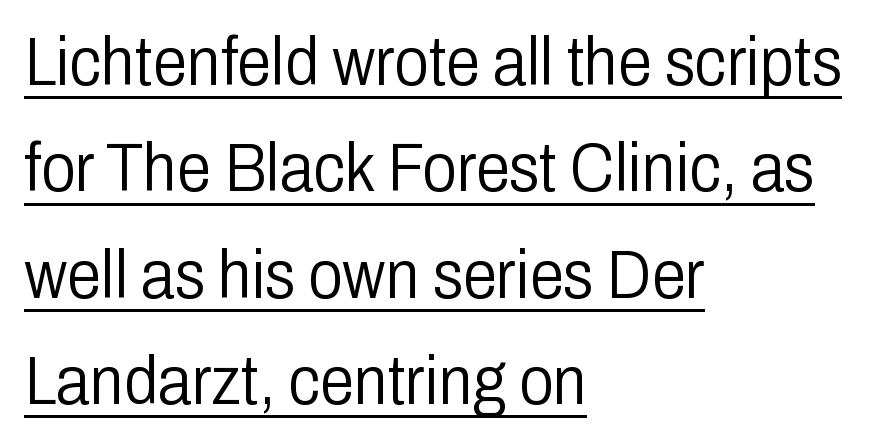
Here the designer chose a conventional face with non-uniform glyph widths. Alignment: flush left. These lines were composed using upright roman letters. You can see a thin bar hugging the bottom of the glyphs. Words appear dense and cohesive because spacing is normal.
